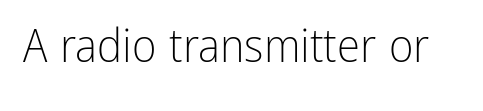
Q: Is the text bold? A: No.
Q: Is the text italic (slanted)? A: No, it is upright.
Q: Is the typeface a serif or a sans-serif typeface? A: Sans-serif.
Q: Is the text underlined? A: No.
Q: Is the spacing between letters normal or unusually wide? A: Normal.
Q: Width (condensed, normal, or wide)? A: Condensed.
Q: Stroke contrast? A: Low.
Q: x-height? A: Medium.
Q: Monospaced? A: No.
